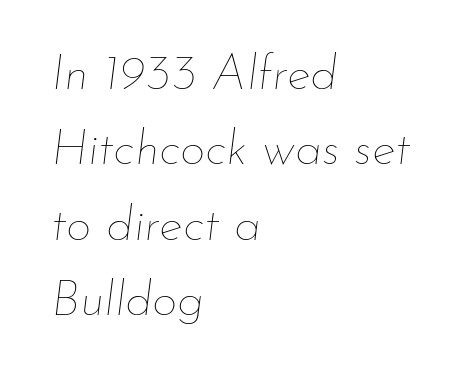
The image shows 50 px thin type, italic (leaning right); set left-aligned, normal line spacing (1.51x), normal letter spacing, not underlined; low stroke contrast and a small x-height.
